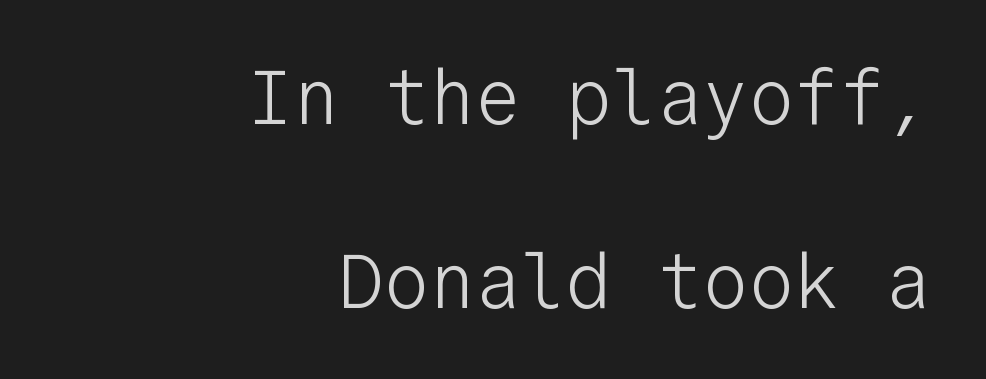
The weight would be labelled regular, book, light, or lighter still. Nothing unusual about the tracking: characters are spaced as the font intends. This is the regular roman posture of the typeface. Type style note: lacks serifs.
